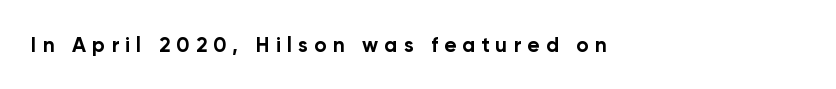
{"italic": "no", "bold": "yes", "underline": "no", "align": "left", "letter_spacing": "wide", "letter_spacing_em": 0.29, "glyph_px": 21}
